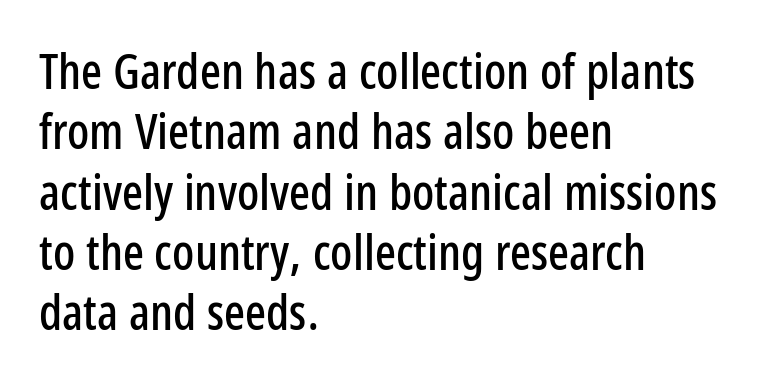
{"serif": "no", "italic": "no", "width": "condensed", "stroke_contrast": "low", "x_height": "medium", "monospaced": "no", "underline": "no", "align": "left", "line_spacing_ratio": 1.23, "letter_spacing": "normal", "letter_spacing_em": 0.0, "glyph_px": 49}
